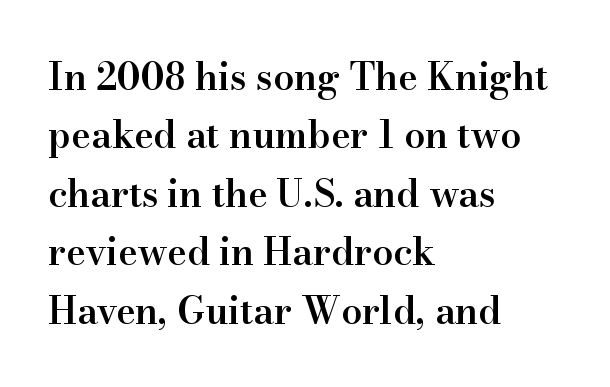
The image shows 37 px semibold serif type, upright; set left-aligned, normal line spacing (1.58x), normal letter spacing, not underlined; high stroke contrast and a small x-height.
